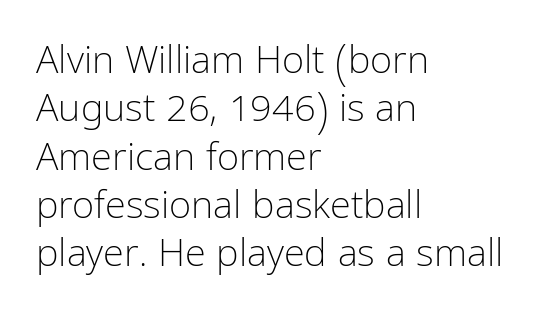
The rendering anchors every line to the left-hand side. Stroke thickness stays within the range of a standard reading face or lighter. Each letter keeps its own natural width here, so spacing adapts to shape. Serif or sans? Sans — the stroke terminals are bare. Anything drawn beneath the words? Only blank space. Is there any slant? The stems are plumb.
